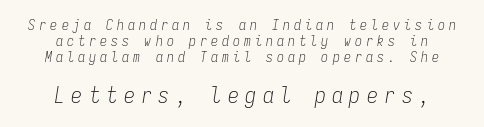
The image shows 22 px text type, italic (leaning right); set centered, tight line spacing (1.14x), unusually wide letter spacing (+0.29 em), not underlined; the second (bottom) block is 1.57x larger.
